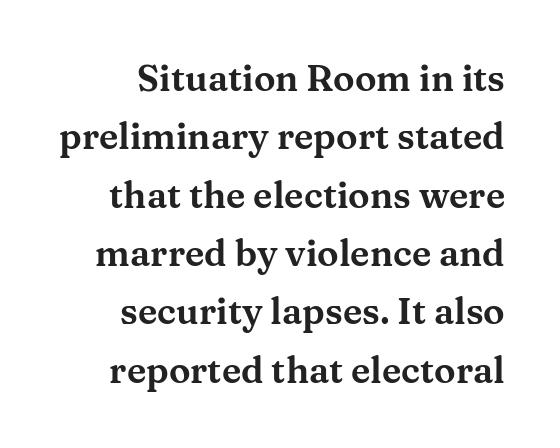
The image shows 36 px wide serif type, upright; set normal line spacing (1.62x), normal letter spacing, not underlined; medium stroke contrast and a medium x-height.
